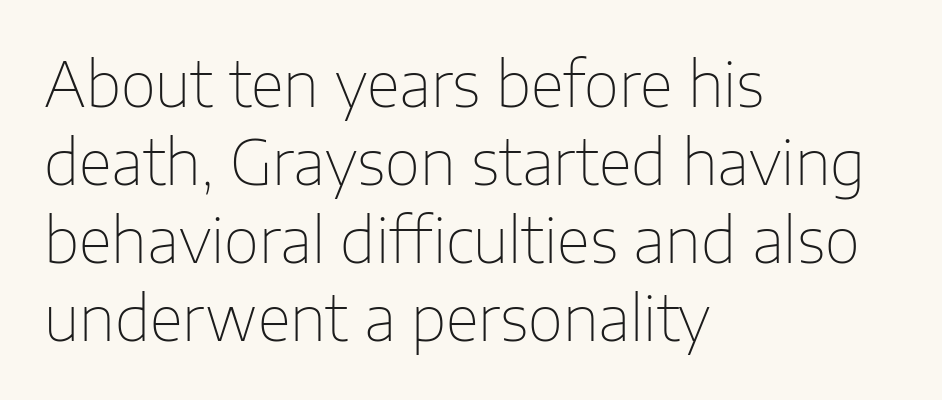
{"serif": "no", "italic": "no", "bold": "no", "weight": "thin", "width": "normal", "stroke_contrast": "low", "x_height": "medium", "monospaced": "no", "underline": "no", "align": "left", "line_spacing": "normal", "line_spacing_ratio": 1.28, "letter_spacing": "normal", "letter_spacing_em": 0.0, "glyph_px": 61}
